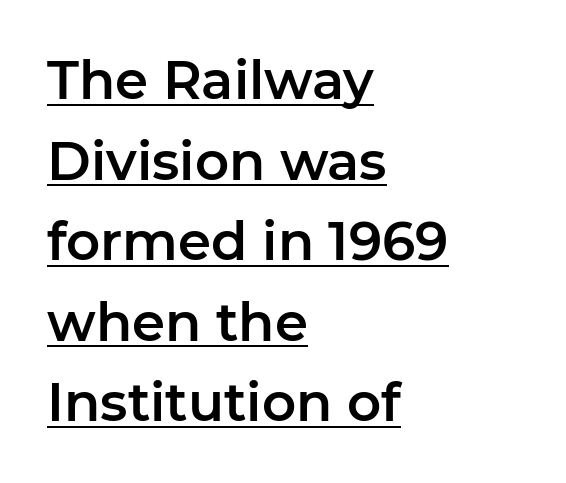
{"serif": "no", "italic": "no", "width": "normal", "stroke_contrast": "low", "x_height": "medium", "monospaced": "no", "underline": "yes", "align": "left", "line_spacing": "normal", "line_spacing_ratio": 1.52, "letter_spacing": "normal", "letter_spacing_em": 0.0, "glyph_px": 53}
